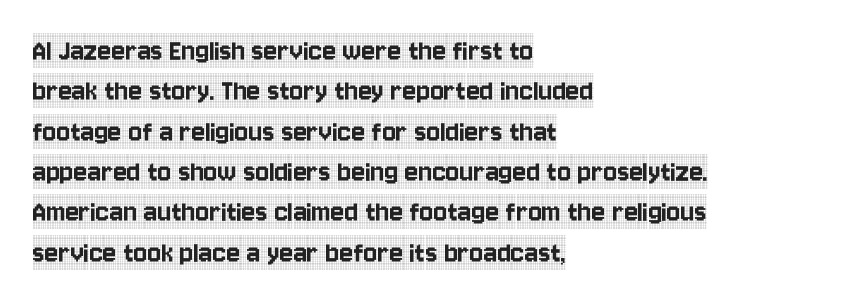
The image shows 32 px condensed serif type, upright; set left-aligned, normal line spacing (1.26x), normal letter spacing, not underlined; a large x-height.
